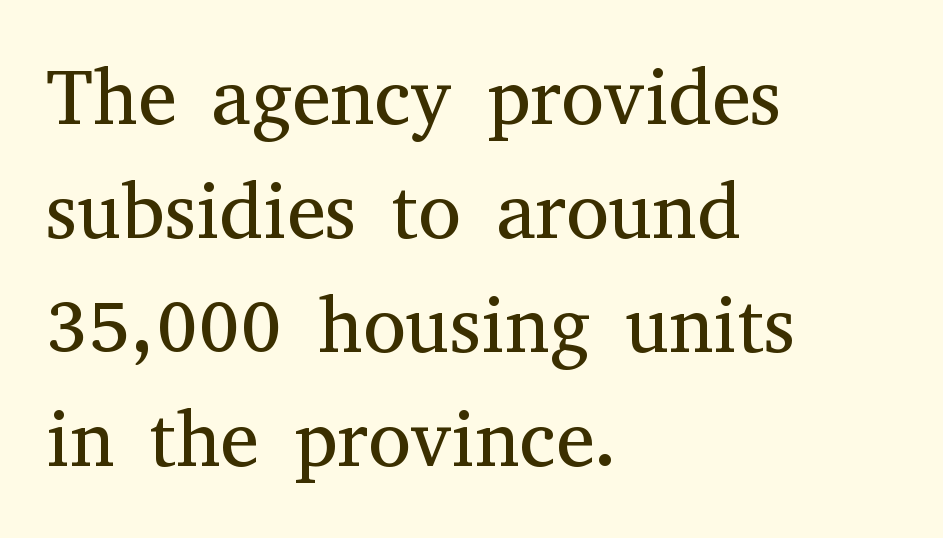
The axis of the letterforms is exactly vertical. The letters look calm and open, with moderate or lighter stems. Line spacing here is normal. This rendering employs a face with finishing strokes, i.e., a serif.
